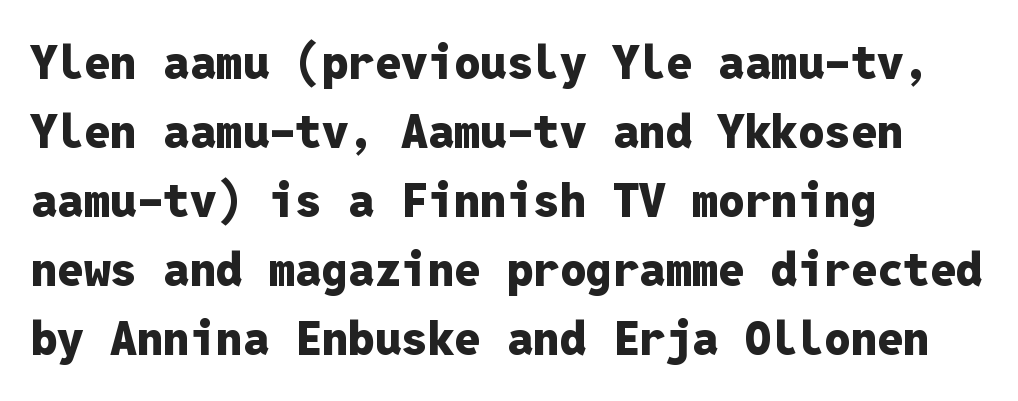
{"serif": "no", "italic": "no", "bold": "yes", "weight": "heavy", "width": "normal", "stroke_contrast": "low", "x_height": "medium", "monospaced": "yes", "underline": "no", "align": "left", "line_spacing": "normal", "line_spacing_ratio": 1.47, "letter_spacing": "normal", "letter_spacing_em": 0.0, "glyph_px": 47}
